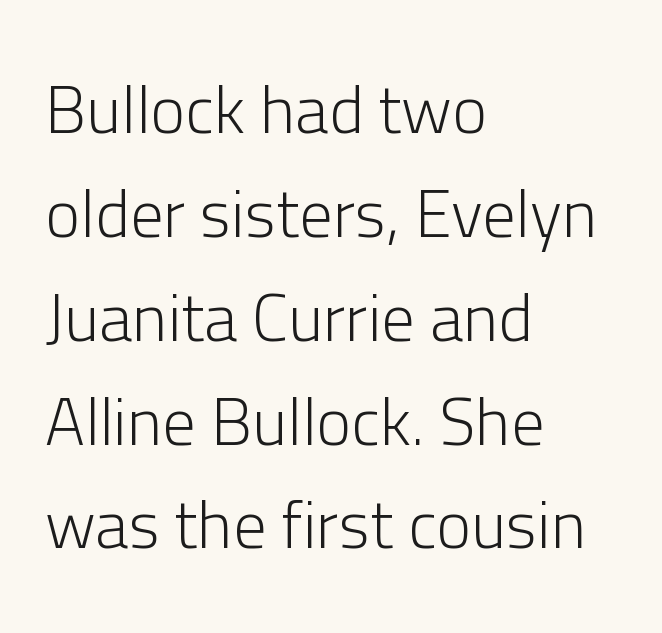
{"serif": "no", "italic": "no", "bold": "no", "weight": "light", "width": "normal", "stroke_contrast": "low", "x_height": "medium", "monospaced": "no", "underline": "no", "align": "left", "line_spacing": "normal", "line_spacing_ratio": 1.55, "letter_spacing": "normal", "letter_spacing_em": 0.0, "glyph_px": 67}
